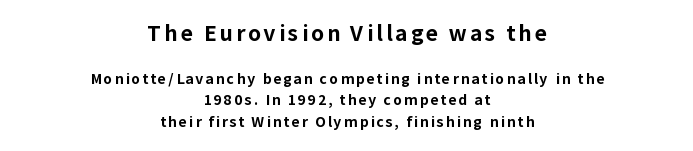
The image shows 21 px bold type, upright; set centered, normal line spacing (1.53x), not underlined; the first (top) block is 1.5x larger.
